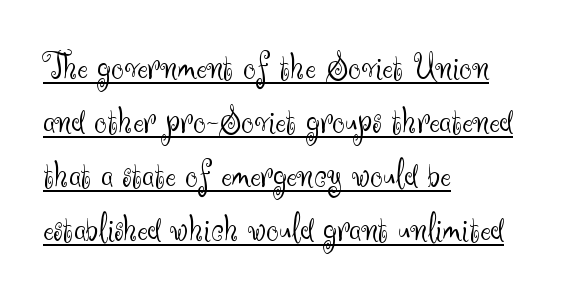
{"serif": "no", "italic": "no", "bold": "no", "weight": "light", "width": "normal", "stroke_contrast": "medium", "x_height": "small", "monospaced": "no", "underline": "yes", "align": "left", "line_spacing": "normal", "line_spacing_ratio": 1.35, "letter_spacing": "normal", "letter_spacing_em": 0.0, "glyph_px": 40}
